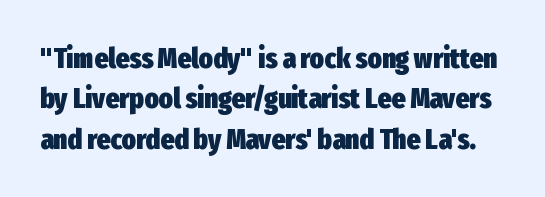
This is roman type, the default non-slanted kind. Look at the bottom of the vertical strokes: they stop flat, with no serifs. Glyph-to-glyph distance matches everyday printed text. A bare baseline throughout the passage. The rendering uses natural spacing where letterforms have individual widths. One glance says typical: line gaps are just what's usual.
